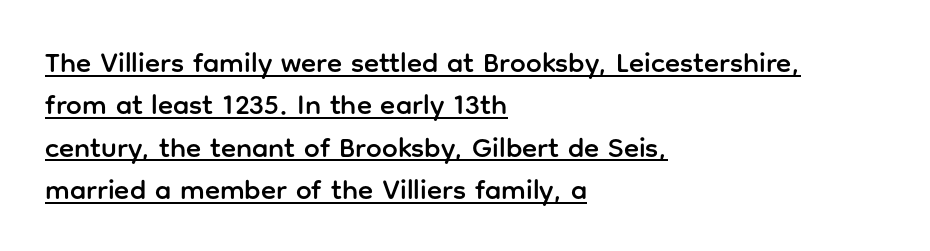
{"serif": "no", "italic": "no", "width": "normal", "stroke_contrast": "low", "x_height": "medium", "monospaced": "no", "underline": "yes", "align": "left", "line_spacing": "normal", "line_spacing_ratio": 1.51, "letter_spacing": "normal", "letter_spacing_em": 0.0, "glyph_px": 28}
